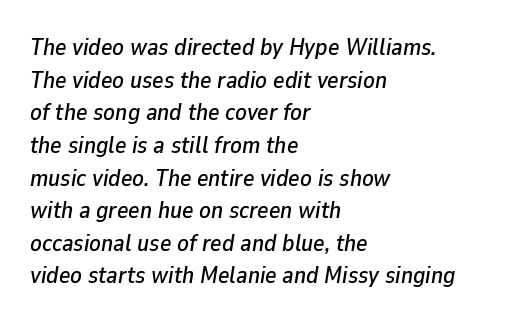
The image shows 24 px text type, italic (leaning right); set left-aligned, normal line spacing (1.36x), normal letter spacing, not underlined.
